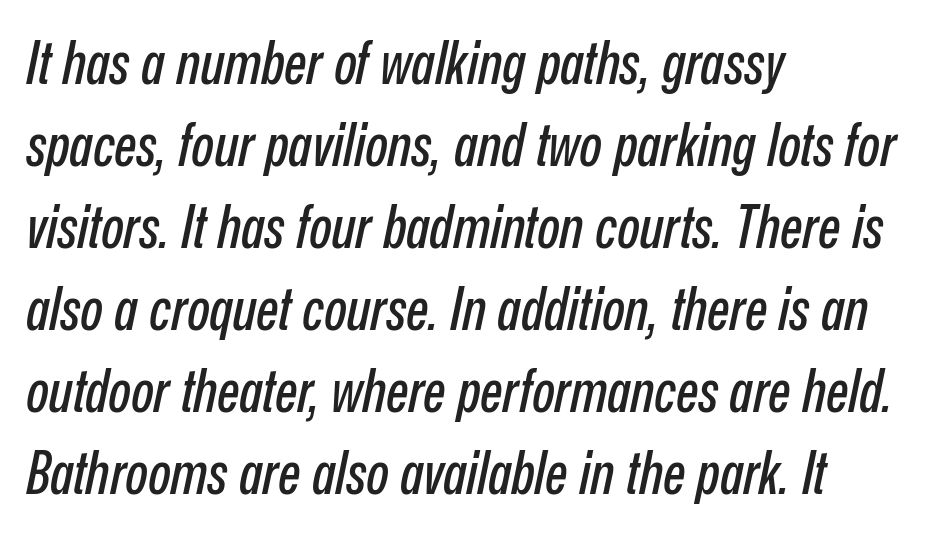
Q: Is the text italic (slanted)? A: Yes, it leans right by about 12 degrees.
Q: Is the text underlined? A: No.
Q: How is the paragraph aligned? A: Left-aligned.
Q: Is the spacing between letters normal or unusually wide? A: Normal.
Q: Is the spacing between lines tight, normal or loose? A: Normal.
Q: Width (condensed, normal, or wide)? A: Condensed.
Q: Stroke contrast? A: Low.
Q: x-height? A: Medium.
Q: Monospaced? A: No.
